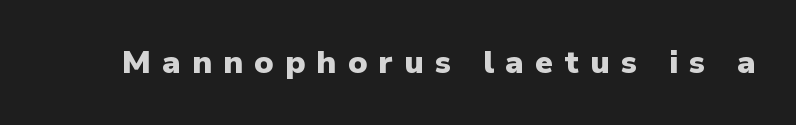
{"serif": "no", "italic": "no", "bold": "yes", "weight": "heavy", "width": "normal", "stroke_contrast": "low", "x_height": "medium", "monospaced": "no", "underline": "no", "letter_spacing": "wide", "letter_spacing_em": 0.35, "glyph_px": 32}
